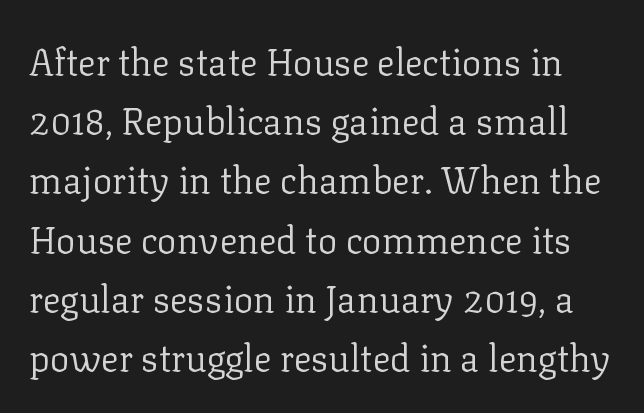
Q: Is the text bold? A: No.
Q: Is the text italic (slanted)? A: No, it is upright.
Q: Is the typeface a serif or a sans-serif typeface? A: Serif.
Q: Is the text underlined? A: No.
Q: Is the spacing between letters normal or unusually wide? A: Normal.
Q: Is the spacing between lines tight, normal or loose? A: Normal.
Q: Width (condensed, normal, or wide)? A: Normal.
Q: Stroke contrast? A: Low.
Q: x-height? A: Medium.
Q: Monospaced? A: No.
